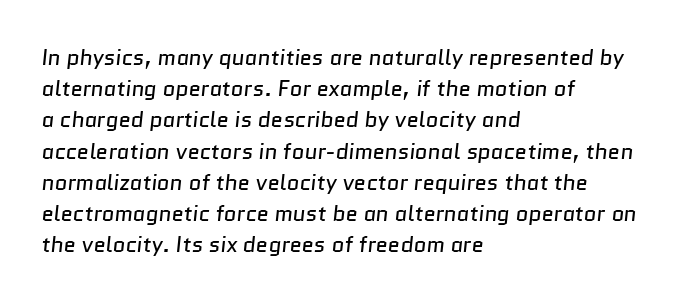
Words float on clear page, feet unadorned. Nobody touched the tracking dial on this one. Letters have the restrained weight of plain body copy at most. Every row of glyphs begins at an identical x-position on the left.
